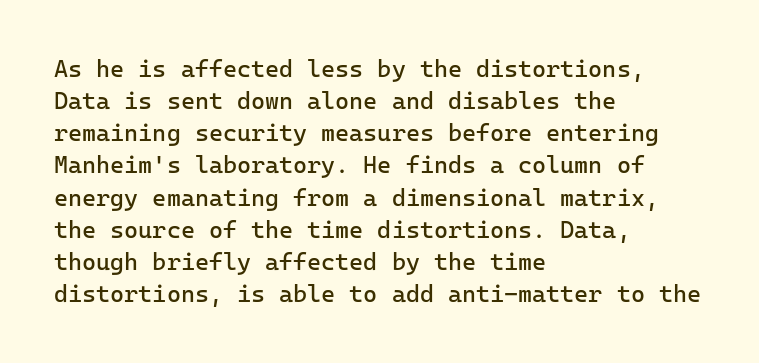
Q: Is the text bold? A: No.
Q: Is the text italic (slanted)? A: No, it is upright.
Q: Is the text underlined? A: No.
Q: How is the paragraph aligned? A: Left-aligned.
Q: Is the spacing between letters normal or unusually wide? A: Normal.
Q: Is the spacing between lines tight, normal or loose? A: Normal.
